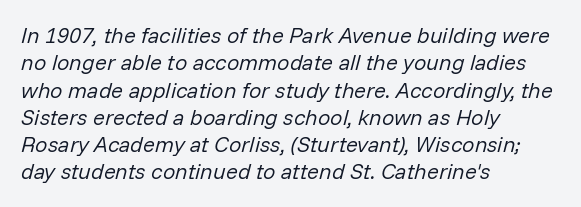
Notice how the passage keeps a crisp vertical edge on the left only. Compared with a typical body face, this is equally light or lighter still. Unmarked baselines from the first word to the last. Here the glyphs are tracked normally, forming tight word shapes. There's an unmistakable incline to the writing here.
